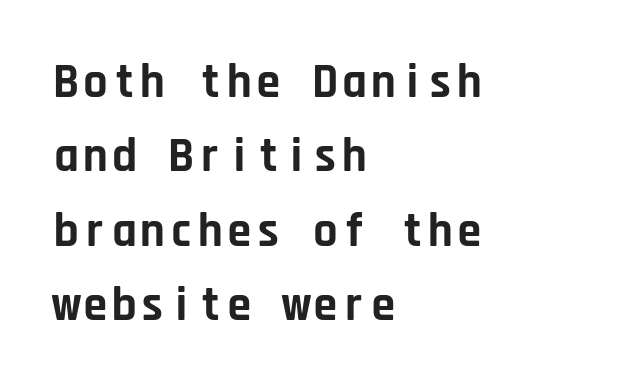
The image shows 48 px bold sans-serif type, upright, monospaced; set left-aligned, normal line spacing (1.55x), normal letter spacing, not underlined; low stroke contrast and a large x-height.
